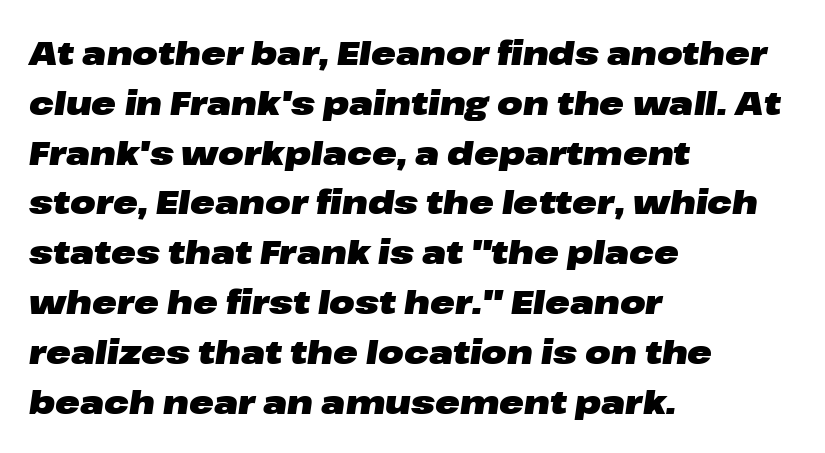
The lettering tilts uniformly, giving the passage an italic look. Rows of type keep a routine distance in the vertical direction. The face used here has the dense, thick strokes of a bold. The zone under the glyphs is completely vacant.
